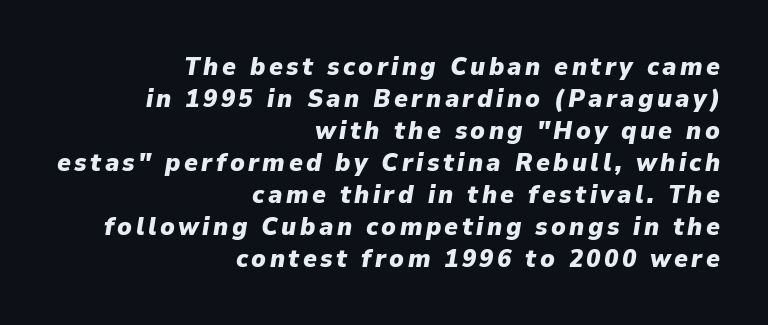
The image shows 26 px bold type, italic (leaning right); set right-aligned, line spacing 1.23x, not underlined.
